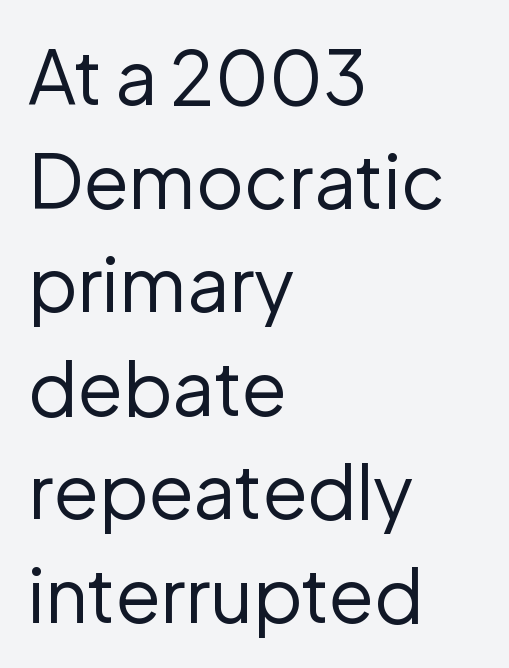
The image shows 74 px regular-weight sans-serif type, upright; set left-aligned, normal line spacing (1.4x), normal letter spacing, not underlined; low stroke contrast and a medium x-height.
